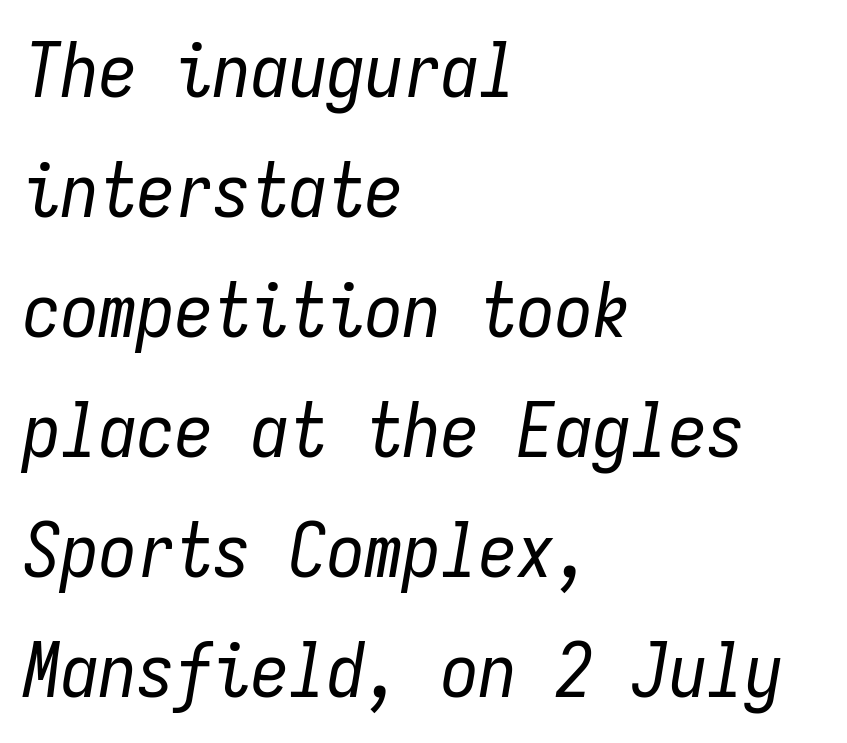
If you drew a line through each stem, it would be angled. Is this a heavy cut? Hardly; it is regular or lighter. Notice how the passage keeps a crisp vertical edge on the left only. Interline gaps are of average width in this sample. Anything drawn beneath the words? Only blank space.
